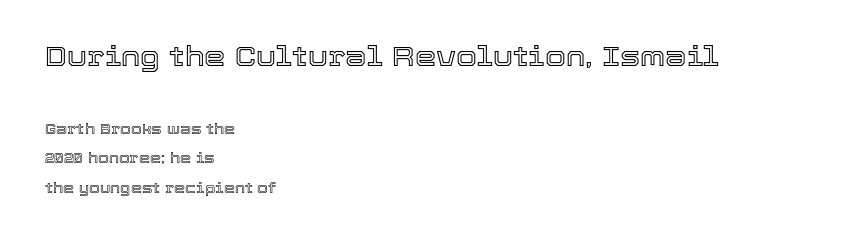
The lines in this sample share a left origin and differ only in where they stop. Airy leading. In terms of letterspacing, this is plain default setting. Here the first block reads like a headline and the second like body copy. Ordinary non-slanted type is in use.
